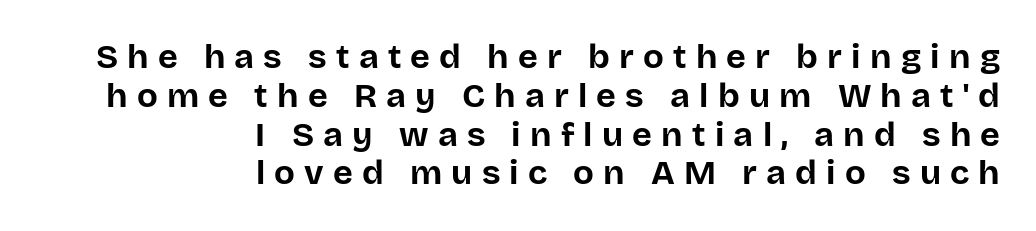
{"serif": "no", "italic": "no", "bold": "yes", "weight": "bold", "width": "normal", "stroke_contrast": "low", "x_height": "large", "monospaced": "no", "underline": "no", "align": "right", "line_spacing": "tight", "line_spacing_ratio": 1.14, "letter_spacing": "wide", "letter_spacing_em": 0.27, "glyph_px": 34}
